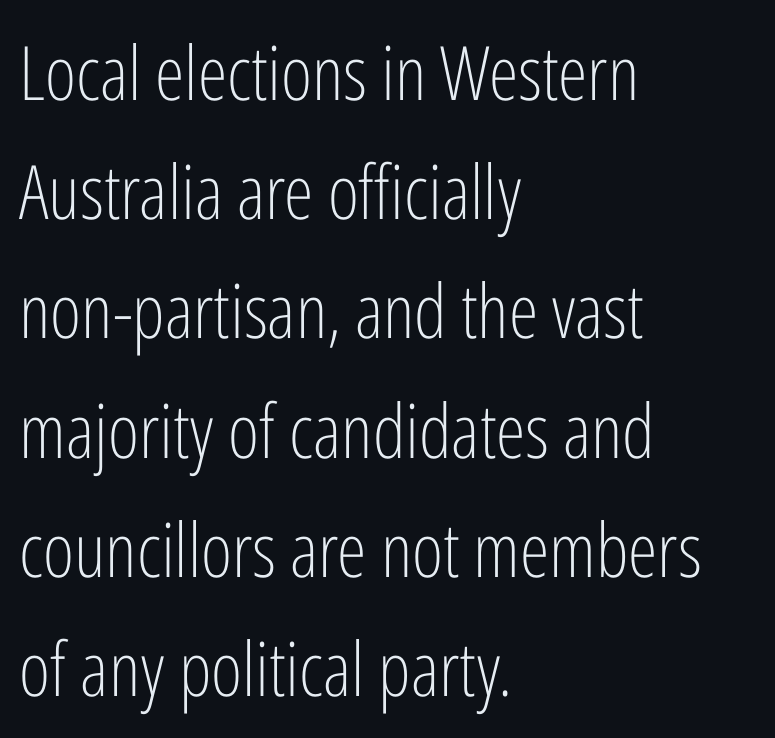
The image shows 75 px light, condensed sans-serif type, upright; set left-aligned, normal line spacing (1.59x), normal letter spacing, not underlined; low stroke contrast and a medium x-height.
